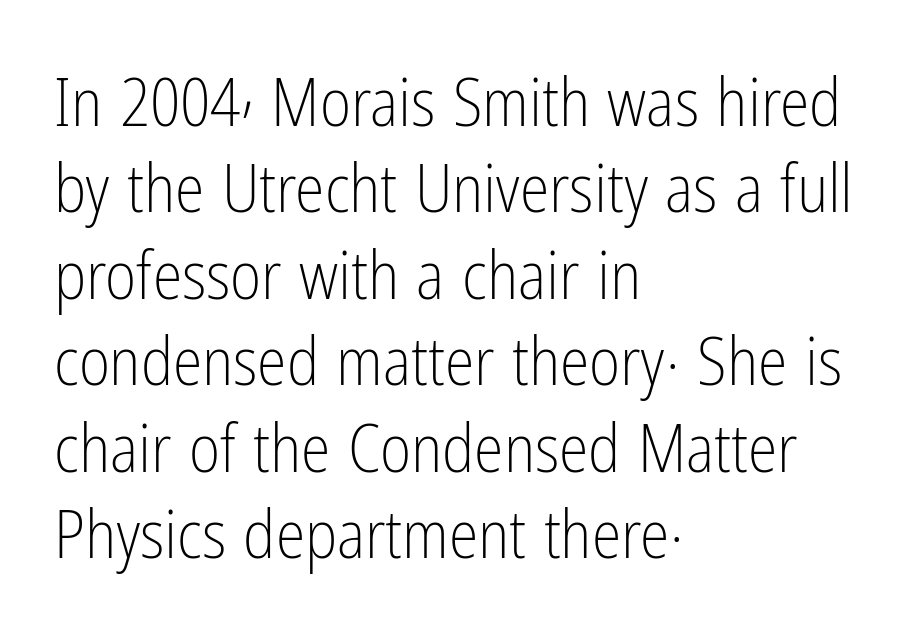
{"serif": "no", "italic": "no", "bold": "no", "weight": "light", "width": "condensed", "stroke_contrast": "low", "x_height": "medium", "monospaced": "no", "underline": "no", "align": "left", "line_spacing": "normal", "line_spacing_ratio": 1.29, "letter_spacing": "normal", "letter_spacing_em": 0.0, "glyph_px": 67}
